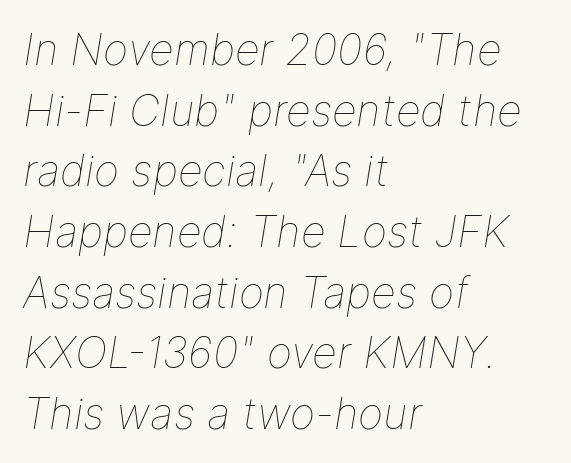
The image shows 43 px thin type, italic (leaning right); set left-aligned, normal line spacing (1.41x), normal letter spacing, not underlined; low stroke contrast and a medium x-height.
